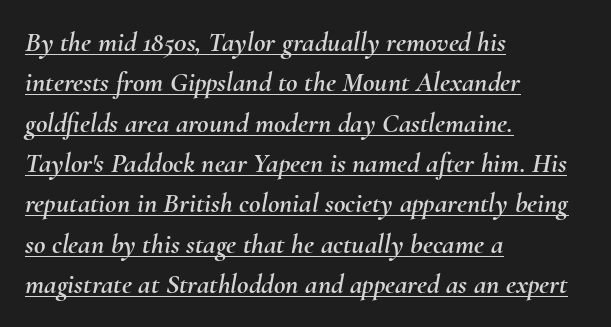
Q: Is the text italic (slanted)? A: Yes, it leans right by about 10 degrees.
Q: Is the text underlined? A: Yes.
Q: How is the paragraph aligned? A: Left-aligned.
Q: Is the spacing between letters normal or unusually wide? A: Normal.
Q: Is the spacing between lines tight, normal or loose? A: Normal.
Q: Width (condensed, normal, or wide)? A: Normal.
Q: Stroke contrast? A: Medium.
Q: x-height? A: Small.
Q: Monospaced? A: No.
